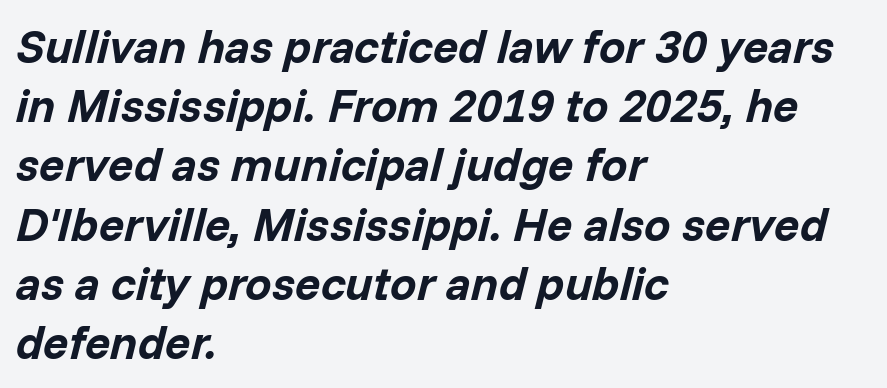
Q: Is the text bold? A: Yes.
Q: Is the text italic (slanted)? A: Yes, it leans right by about 14 degrees.
Q: Is the text underlined? A: No.
Q: How is the paragraph aligned? A: Left-aligned.
Q: Is the spacing between letters normal or unusually wide? A: Normal.
Q: Is the spacing between lines tight, normal or loose? A: Normal.
Q: Width (condensed, normal, or wide)? A: Normal.
Q: Stroke contrast? A: Low.
Q: x-height? A: Medium.
Q: Monospaced? A: No.
